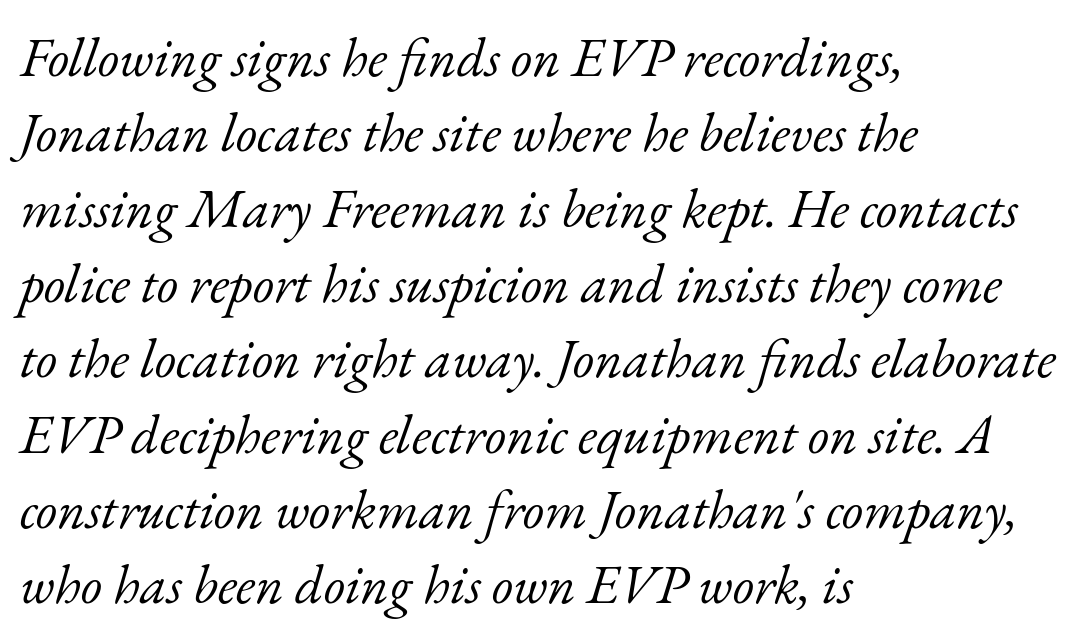
The image shows 55 px light serif type, italic (leaning right); set left-aligned, normal line spacing (1.37x), normal letter spacing, not underlined; low stroke contrast and a small x-height.
